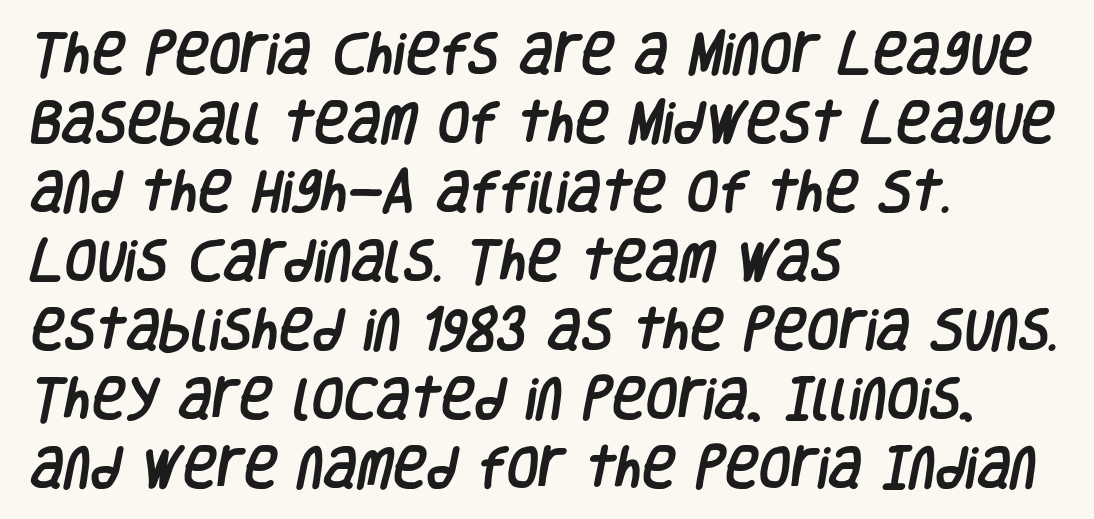
The image shows 46 px condensed sans-serif type; set left-aligned, normal line spacing (1.5x), normal letter spacing, not underlined; low stroke contrast and a large x-height.
